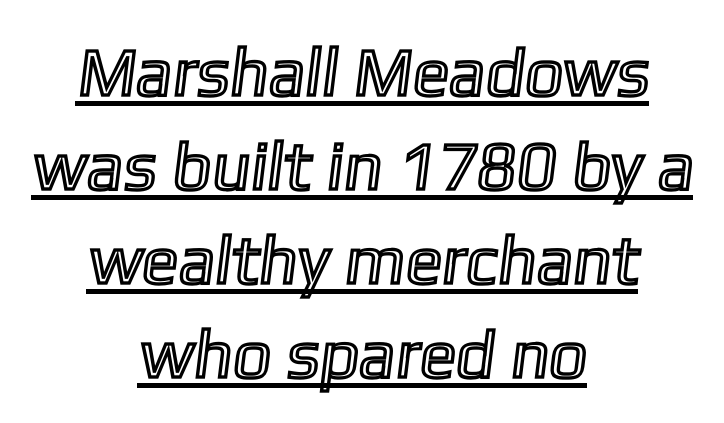
The image shows 68 px text type; set centered, normal line spacing (1.38x), normal letter spacing, underlined; a medium x-height.
